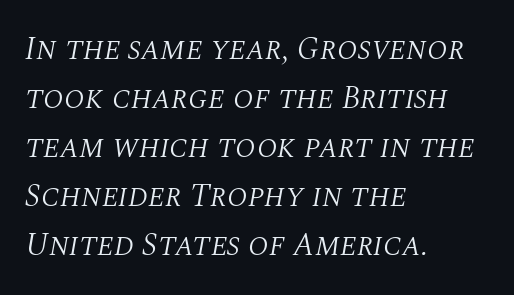
{"serif": "yes", "italic": "yes", "lean": "right", "slant_degrees": 10, "bold": "no", "weight": "light", "width": "normal", "stroke_contrast": "medium", "x_height": "large", "monospaced": "no", "underline": "no", "align": "left", "line_spacing": "normal", "line_spacing_ratio": 1.53, "letter_spacing": "normal", "letter_spacing_em": 0.0, "glyph_px": 32}
